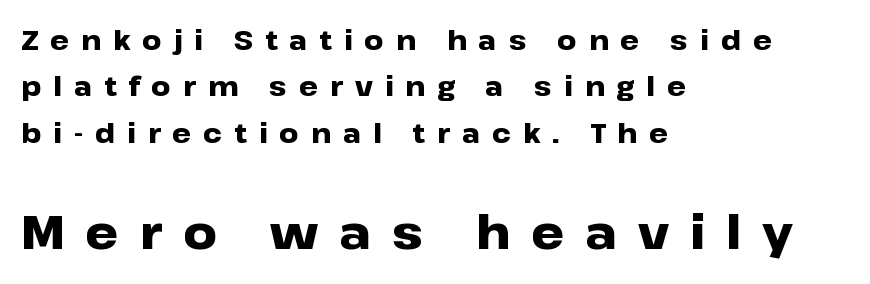
{"serif": "no", "italic": "no", "bold": "yes", "weight": "heavy", "width": "wide", "stroke_contrast": "low", "x_height": "medium", "monospaced": "no", "underline": "no", "align": "left", "line_spacing_ratio": 1.72, "letter_spacing": "wide", "letter_spacing_em": 0.44, "larger_block": "second", "size_ratio": 1.74, "glyph_px": 47}
